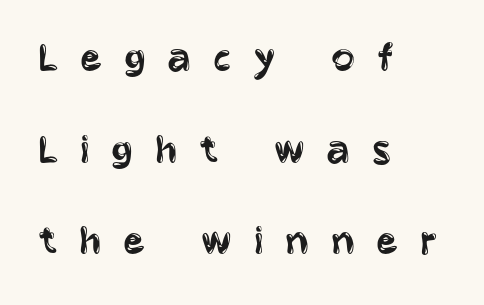
{"serif": "no", "italic": "no", "bold": "no", "weight": "regular", "width": "condensed", "stroke_contrast": "low", "x_height": "large", "monospaced": "no", "underline": "no", "align": "left", "line_spacing": "loose", "line_spacing_ratio": 2.08, "letter_spacing": "wide", "letter_spacing_em": 0.49, "glyph_px": 44}
